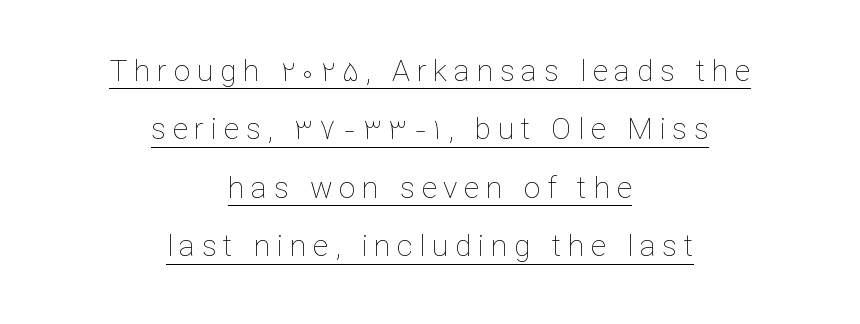
The image shows 30 px thin type, upright; set centered, loose line spacing (1.95x), unusually wide letter spacing (+0.22 em), underlined; low stroke contrast and a medium x-height.
